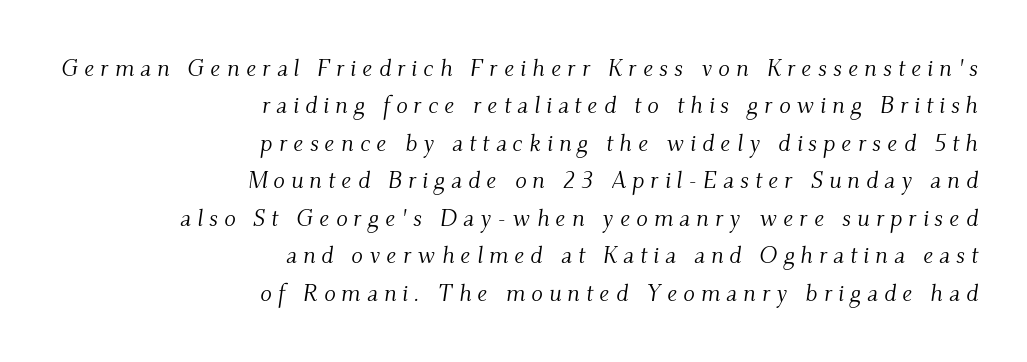
{"italic": "yes", "lean": "right", "slant_degrees": 9, "bold": "no", "underline": "no", "align": "right", "line_spacing": "normal", "line_spacing_ratio": 1.56, "letter_spacing": "wide", "letter_spacing_em": 0.25, "glyph_px": 24}
